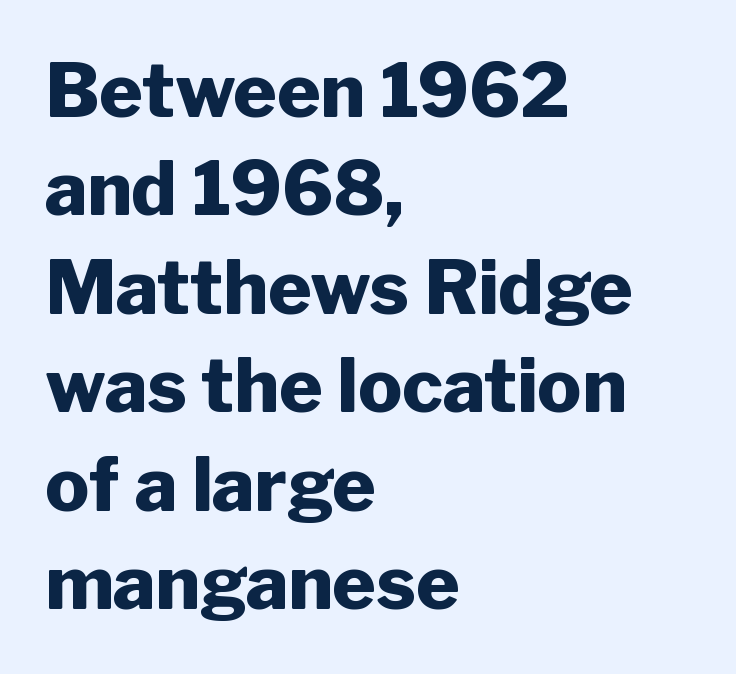
The space directly below the letters is spotless. These lines sit exactly where default settings would place them. Every row of glyphs begins at an identical x-position on the left. You could call the tracking neutral — neither tight nor loose.
